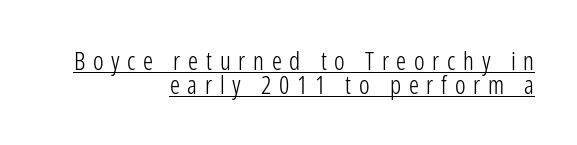
The image shows 25 px text type, upright; set right-aligned, tight line spacing (0.96x), unusually wide letter spacing (+0.31 em), underlined.
